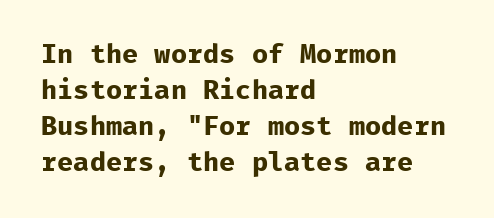
The image shows 27 px bold type, upright; set left-aligned, normal line spacing (1.33x), normal letter spacing, not underlined.
